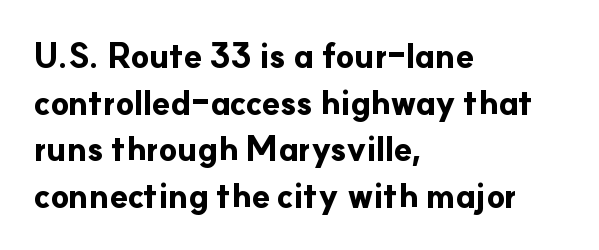
Q: Is the text bold? A: Yes.
Q: Is the text italic (slanted)? A: No, it is upright.
Q: Is the typeface a serif or a sans-serif typeface? A: Sans-serif.
Q: Is the text underlined? A: No.
Q: How is the paragraph aligned? A: Left-aligned.
Q: Is the spacing between letters normal or unusually wide? A: Normal.
Q: Is the spacing between lines tight, normal or loose? A: Normal.
Q: Width (condensed, normal, or wide)? A: Normal.
Q: Stroke contrast? A: Low.
Q: x-height? A: Small.
Q: Monospaced? A: No.
